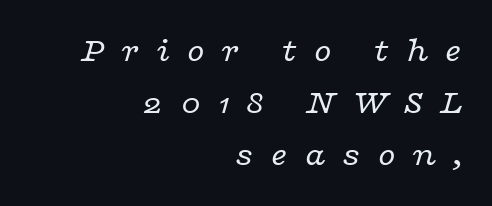
The image shows 36 px regular-weight, wide serif type, italic (leaning right); set right-aligned, normal line spacing (1.44x), unusually wide letter spacing (+0.44 em), not underlined; low stroke contrast and a medium x-height.
